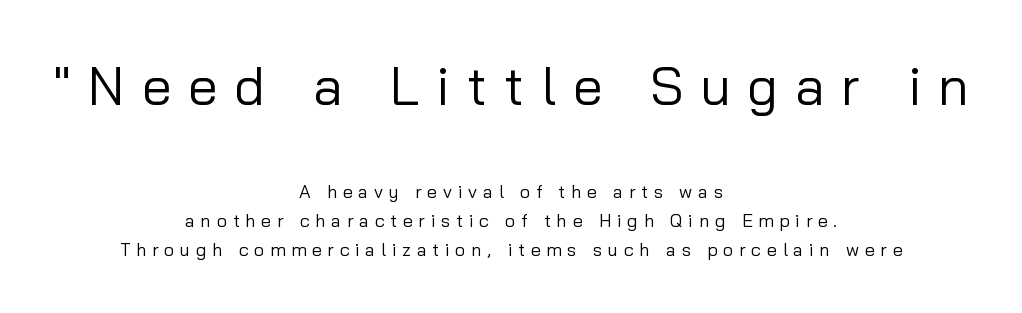
Q: Is the text bold? A: No.
Q: Is the text italic (slanted)? A: No, it is upright.
Q: Is the typeface a serif or a sans-serif typeface? A: Sans-serif.
Q: Is the text underlined? A: No.
Q: How is the paragraph aligned? A: Centered.
Q: Is the spacing between letters normal or unusually wide? A: Unusually wide.
Q: Is the spacing between lines tight, normal or loose? A: Normal.
Q: Which block of text is set in a larger size, the first (top) or the second (bottom)? A: The first (top) one.
Q: Width (condensed, normal, or wide)? A: Normal.
Q: Stroke contrast? A: Low.
Q: x-height? A: Medium.
Q: Monospaced? A: No.
